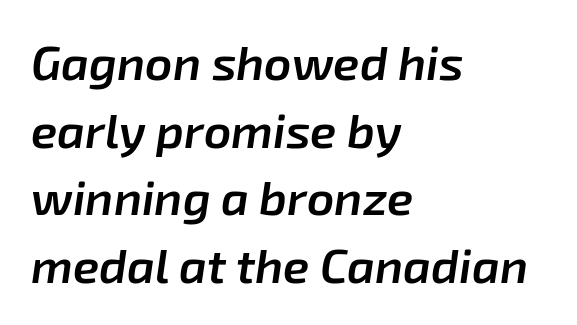
{"italic": "yes", "lean": "right", "slant_degrees": 8, "bold": "semi", "weight": "semibold", "width": "normal", "stroke_contrast": "low", "x_height": "medium", "monospaced": "no", "underline": "no", "align": "left", "line_spacing": "normal", "line_spacing_ratio": 1.41, "letter_spacing": "normal", "letter_spacing_em": 0.0, "glyph_px": 48}
